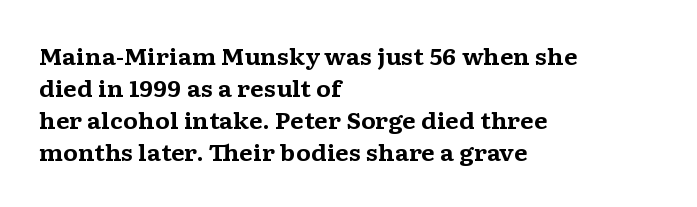
{"italic": "no", "bold": "yes", "underline": "no", "align": "left", "line_spacing": "normal", "line_spacing_ratio": 1.45, "letter_spacing": "normal", "letter_spacing_em": 0.0, "glyph_px": 22}
